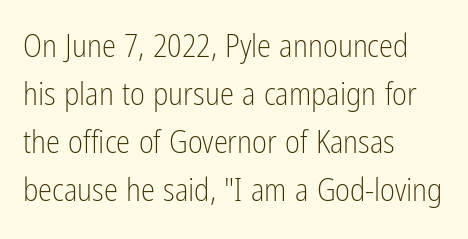
The image shows 32 px light, condensed sans-serif type, upright; set left-aligned, normal line spacing (1.5x), normal letter spacing, not underlined; low stroke contrast and a medium x-height.
